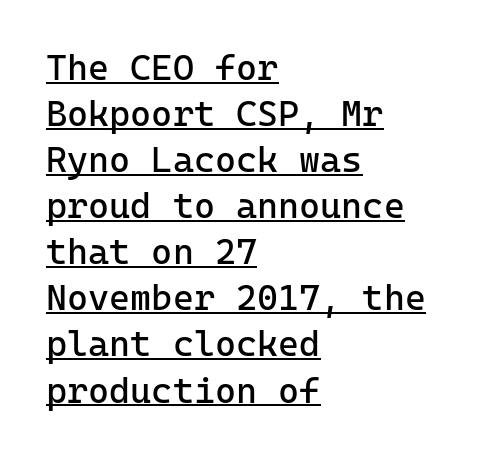
{"serif": "no", "italic": "no", "bold": "no", "weight": "regular", "width": "normal", "stroke_contrast": "low", "x_height": "medium", "underline": "yes", "align": "left", "line_spacing": "normal", "line_spacing_ratio": 1.28, "letter_spacing": "normal", "letter_spacing_em": 0.0, "glyph_px": 36}
